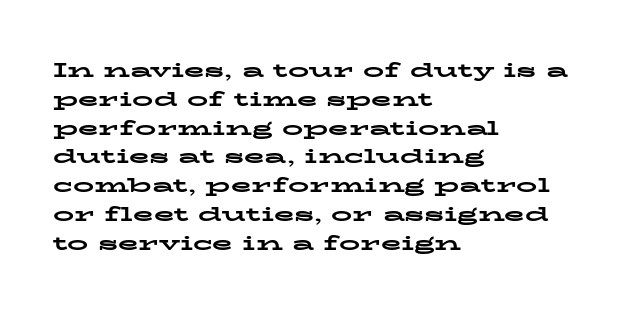
Q: Is the text bold? A: Yes.
Q: Is the text italic (slanted)? A: No, it is upright.
Q: Is the text underlined? A: No.
Q: How is the paragraph aligned? A: Left-aligned.
Q: Is the spacing between letters normal or unusually wide? A: Normal.
Q: Is the spacing between lines tight, normal or loose? A: Normal.
